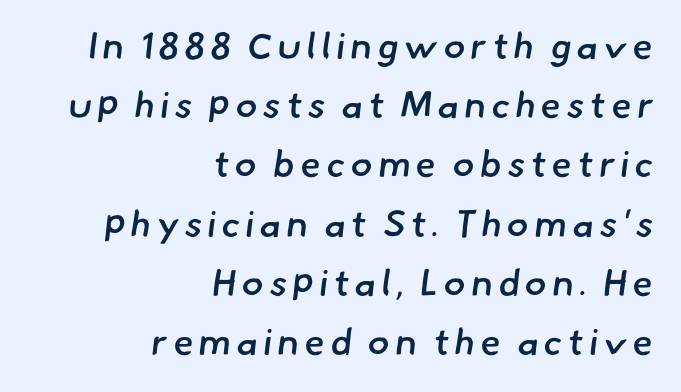
The image shows 37 px semibold sans-serif type; set right-aligned, normal line spacing (1.6x), not underlined; low stroke contrast and a small x-height.
